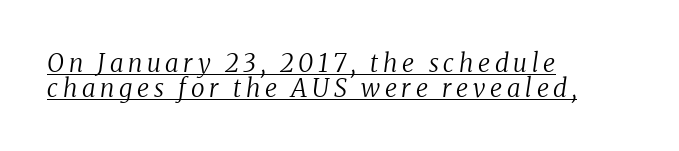
{"italic": "yes", "lean": "right", "slant_degrees": 8, "bold": "no", "underline": "yes", "align": "left", "line_spacing": "tight", "line_spacing_ratio": 1.0, "glyph_px": 25}
